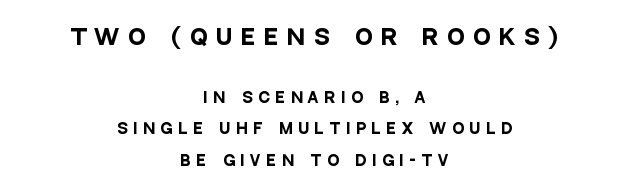
Q: Is the text bold? A: Yes.
Q: Is the text italic (slanted)? A: No, it is upright.
Q: Is the text underlined? A: No.
Q: How is the paragraph aligned? A: Centered.
Q: Is the spacing between letters normal or unusually wide? A: Unusually wide.
Q: Is the spacing between lines tight, normal or loose? A: Loose.
Q: Which block of text is set in a larger size, the first (top) or the second (bottom)? A: The first (top) one.
